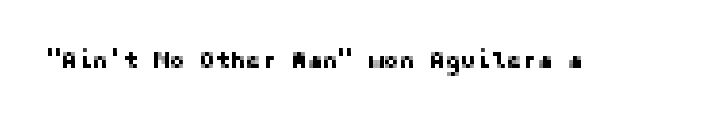
The image shows 23 px text type, upright; set normal letter spacing, not underlined.
